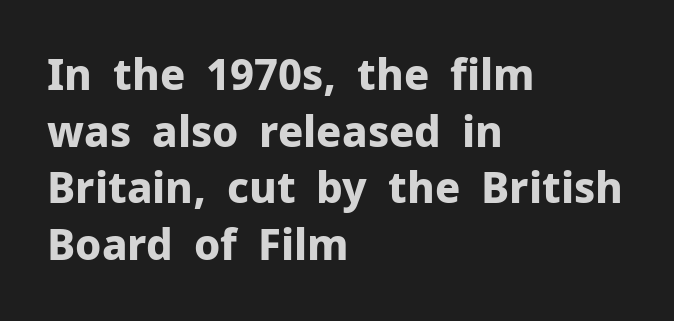
Q: Is the text bold? A: Yes.
Q: Is the text italic (slanted)? A: No, it is upright.
Q: Is the typeface a serif or a sans-serif typeface? A: Sans-serif.
Q: Is the text underlined? A: No.
Q: How is the paragraph aligned? A: Left-aligned.
Q: Is the spacing between letters normal or unusually wide? A: Normal.
Q: Is the spacing between lines tight, normal or loose? A: Normal.
Q: Width (condensed, normal, or wide)? A: Normal.
Q: Stroke contrast? A: Low.
Q: x-height? A: Medium.
Q: Monospaced? A: No.
